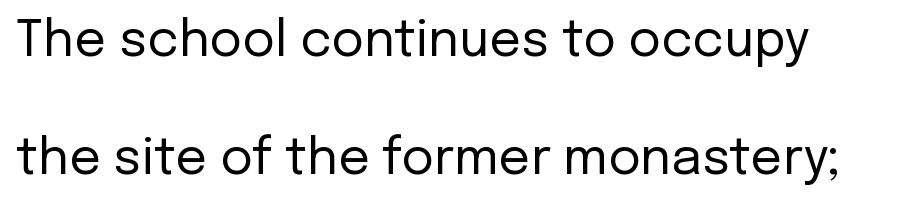
These lines are rendered in a variable-pitch font. Style check: upright. What's the leading like? Stretched, with rows far apart. Letters rest on an invisible, unmarked baseline. Is this a sans? Yes — the strokes have no serifs. Tracking value appears to be zero — textbook default spacing.
